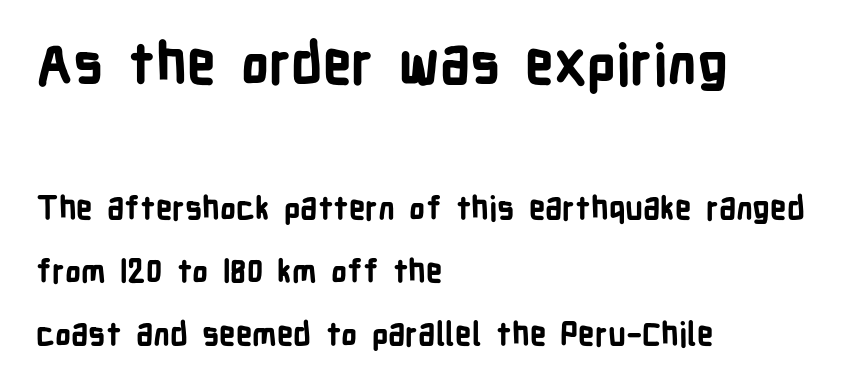
Q: Is the text bold? A: Yes.
Q: Is the text italic (slanted)? A: No, it is upright.
Q: Is the typeface a serif or a sans-serif typeface? A: Sans-serif.
Q: Is the text underlined? A: No.
Q: How is the paragraph aligned? A: Left-aligned.
Q: Is the spacing between letters normal or unusually wide? A: Normal.
Q: Is the spacing between lines tight, normal or loose? A: Loose.
Q: Which block of text is set in a larger size, the first (top) or the second (bottom)? A: The first (top) one.
Q: Width (condensed, normal, or wide)? A: Condensed.
Q: Stroke contrast? A: Low.
Q: x-height? A: Medium.
Q: Monospaced? A: No.
